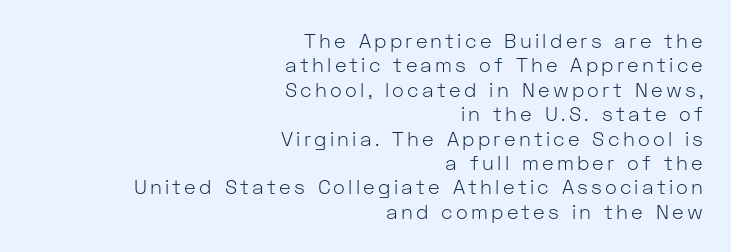
This is roman type, the default non-slanted kind. Weight: not bold — regular or lighter. Is the block centered? No — it sits flush against the right margin. A bare baseline throughout the passage.
